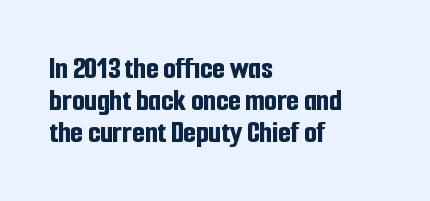
Serifs: no, the terminals of the letterforms are clean. Type without underlining. Note the varied advance widths — an 'i' is clearly narrower than an 'm'. The ragged edge is on the right, which tells us the setting is flush left.
